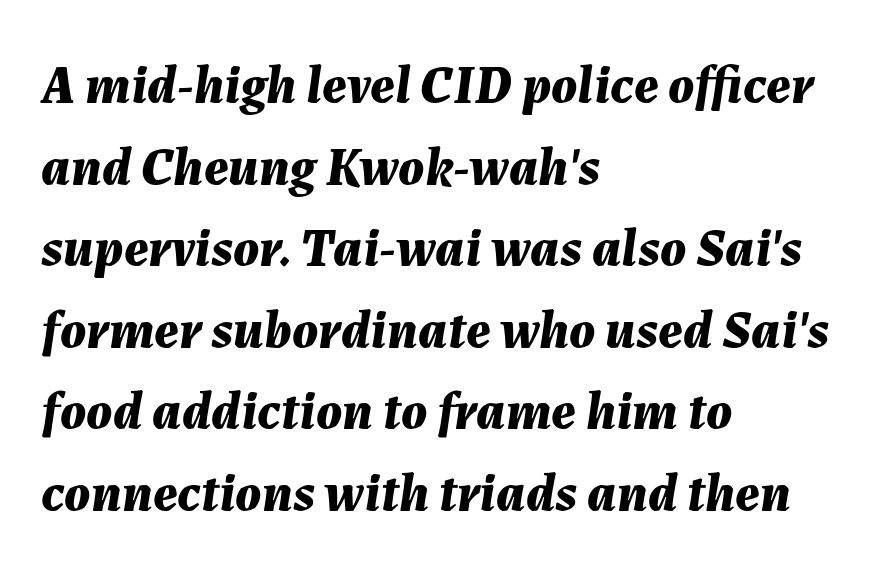
What weight is shown? A full bold with thick strokes. The passage shown is not underscored anywhere. The letters sit at their default tracking, neither squeezed nor spread. Each new line begins a customary step beneath the previous one. In terms of posture, this sample is oblique. This sample has the flowing, uneven cadence of proportional lettering.
